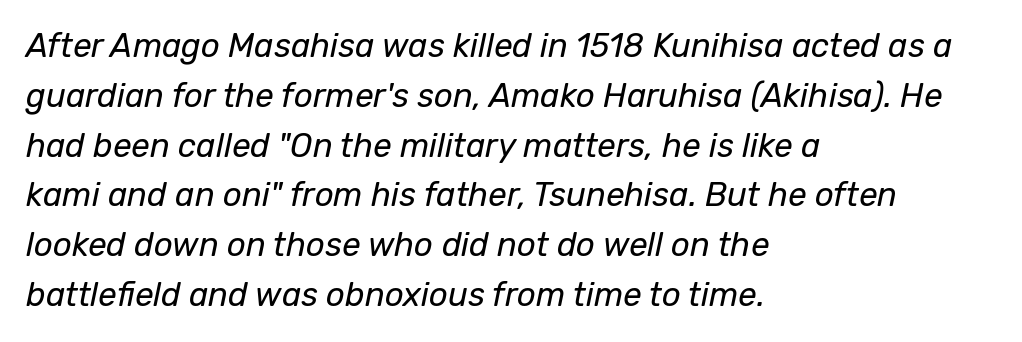
The image shows 33 px regular-weight type, italic (leaning right); set left-aligned, normal line spacing (1.51x), normal letter spacing, not underlined; low stroke contrast and a medium x-height.
